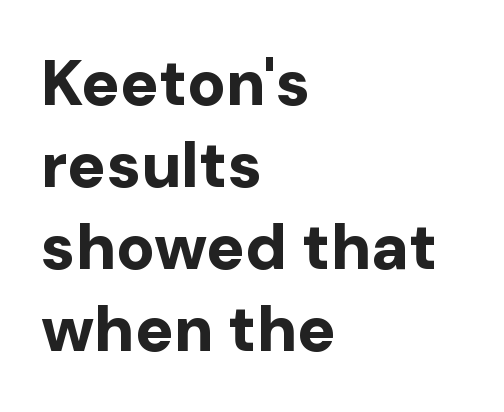
This sample has the flowing, uneven cadence of proportional lettering. The text was rendered using a sans face with plain stroke endings. Posture: upright roman. Heavy-handed strokes throughout: this text is bold. The lines are quadded left.
